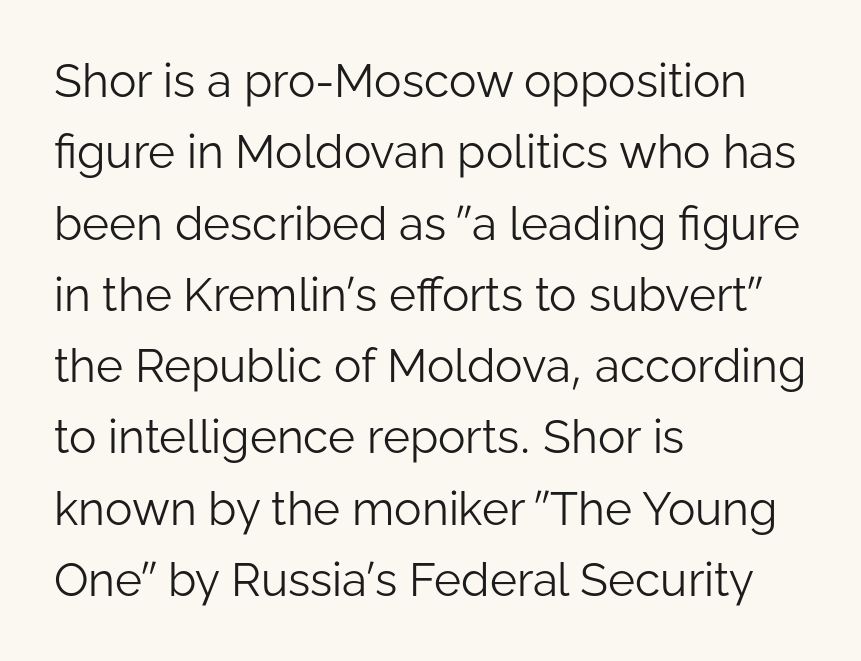
{"serif": "no", "italic": "no", "bold": "no", "weight": "light", "width": "normal", "stroke_contrast": "low", "x_height": "medium", "monospaced": "no", "underline": "no", "align": "left", "line_spacing": "normal", "line_spacing_ratio": 1.55, "letter_spacing": "normal", "letter_spacing_em": 0.0, "glyph_px": 46}
